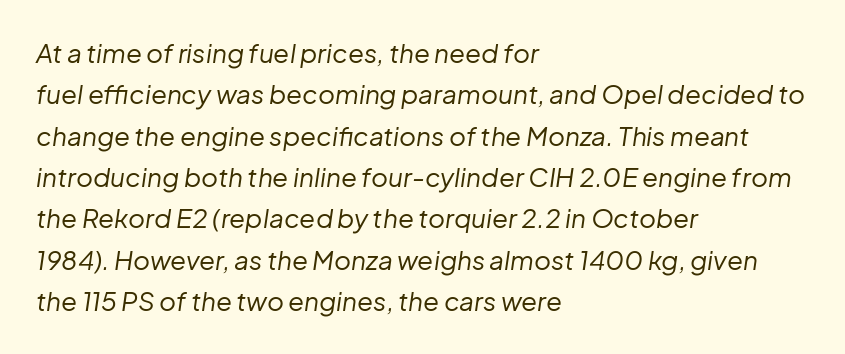
Q: Is the text bold? A: No.
Q: Is the text italic (slanted)? A: Yes, it leans right by about 8 degrees.
Q: Is the text underlined? A: No.
Q: How is the paragraph aligned? A: Left-aligned.
Q: Is the spacing between letters normal or unusually wide? A: Normal.
Q: Is the spacing between lines tight, normal or loose? A: Normal.
